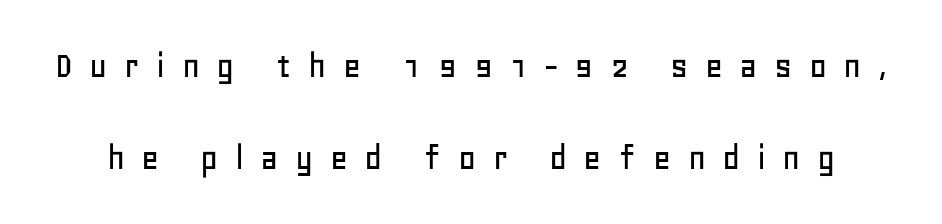
Spacing verdict: proportional, widths tailored to each character. Nope, not italic — everything's standing straight. Leading: increased. Lines of text with bare space underneath. Look at the bottom of the vertical strokes: they stop flat, with no serifs. Tracking value appears strongly positive — letters spread wide.
